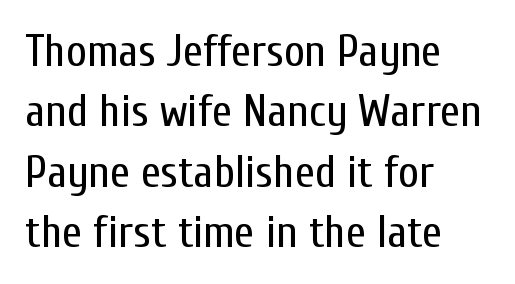
Q: Is the text bold? A: No.
Q: Is the text italic (slanted)? A: No, it is upright.
Q: Is the typeface a serif or a sans-serif typeface? A: Sans-serif.
Q: Is the text underlined? A: No.
Q: How is the paragraph aligned? A: Left-aligned.
Q: Is the spacing between letters normal or unusually wide? A: Normal.
Q: Is the spacing between lines tight, normal or loose? A: Normal.
Q: Width (condensed, normal, or wide)? A: Condensed.
Q: Stroke contrast? A: Low.
Q: x-height? A: Medium.
Q: Monospaced? A: No.
